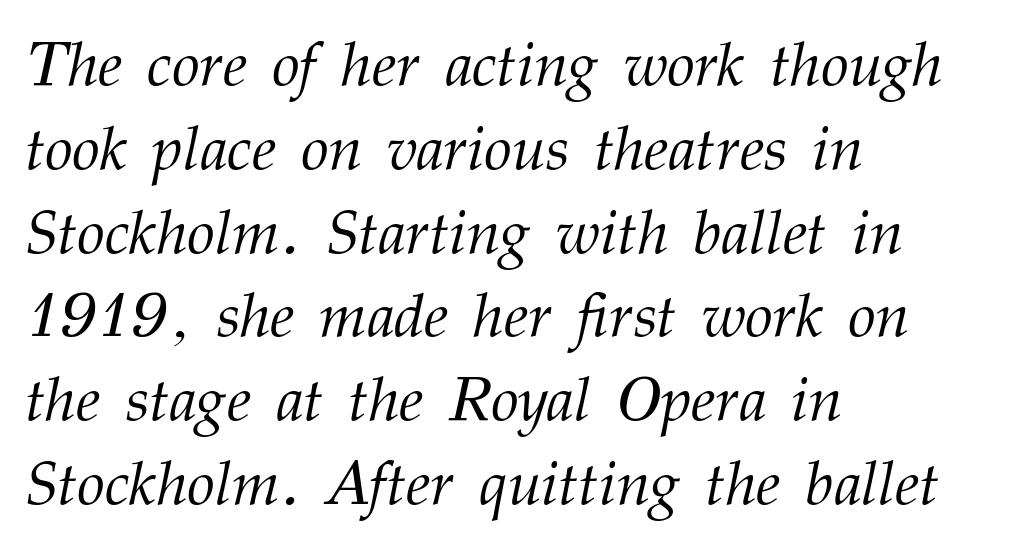
Is the letter spacing exaggerated? No — it looks like the ordinary default. Here the designer chose a conventional face with non-uniform glyph widths. Evenly set lines give the paragraph a standard silhouette. A classic flush-left, rag-right setting is used for this passage. Italic: yes, the glyphs are oblique. Is the stroke heavy? The answer is a plain regular-or-lighter.
